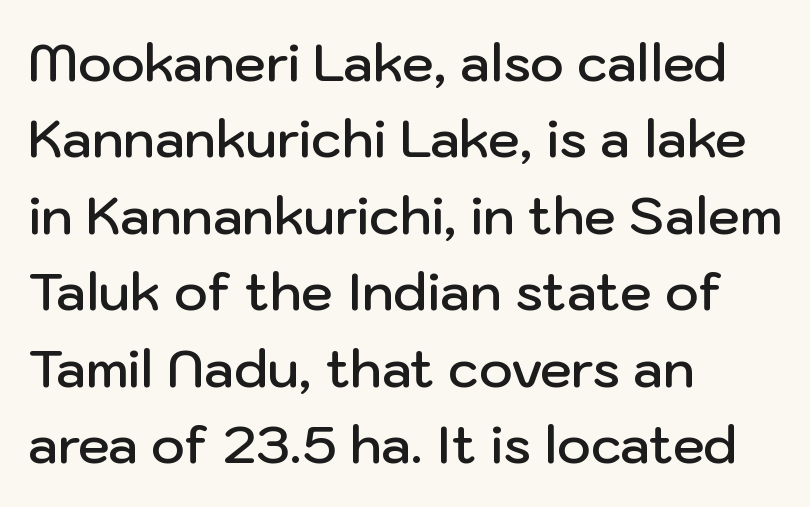
{"serif": "no", "italic": "no", "bold": "semi", "weight": "semibold", "width": "normal", "stroke_contrast": "low", "x_height": "medium", "monospaced": "no", "underline": "no", "align": "left", "line_spacing": "normal", "line_spacing_ratio": 1.5, "letter_spacing": "normal", "letter_spacing_em": 0.0, "glyph_px": 51}
